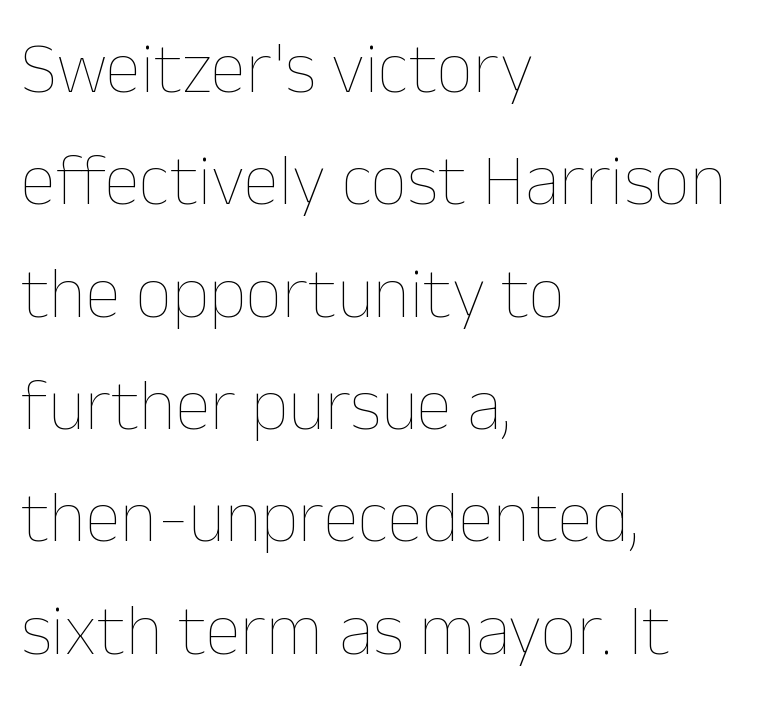
The image shows 72 px thin type, upright; set left-aligned, normal line spacing (1.56x), normal letter spacing, not underlined; low stroke contrast and a medium x-height.
